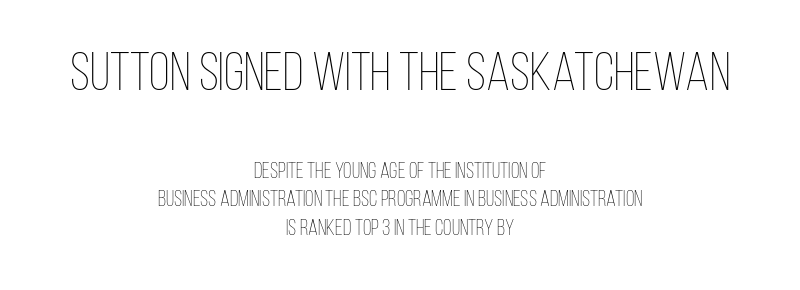
Glance below the letters and you will spot only blank space. The upper block of text is set noticeably larger than the block beneath it. This sample has the flowing, uneven cadence of proportional lettering. The lettering stays uniformly vertical, giving the passage a roman look. Horizontal bands of white between lines are of average thickness. No heavy texture on the line: the type isn't bold.
